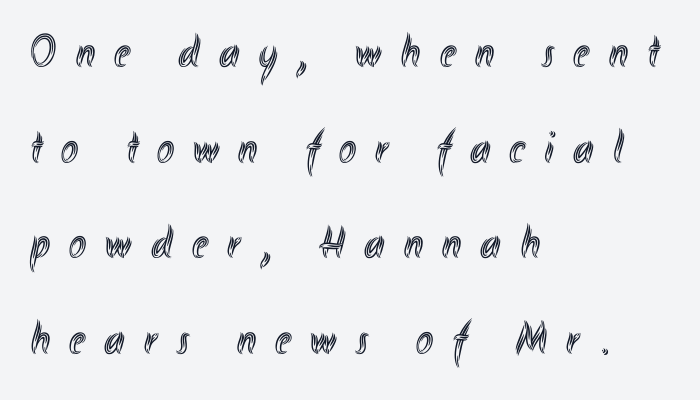
Q: Is the text italic (slanted)? A: Yes.
Q: Is the text underlined? A: No.
Q: How is the paragraph aligned? A: Left-aligned.
Q: Is the spacing between letters normal or unusually wide? A: Unusually wide.
Q: Is the spacing between lines tight, normal or loose? A: Loose.
Q: Width (condensed, normal, or wide)? A: Condensed.
Q: x-height? A: Small.
Q: Monospaced? A: No.
